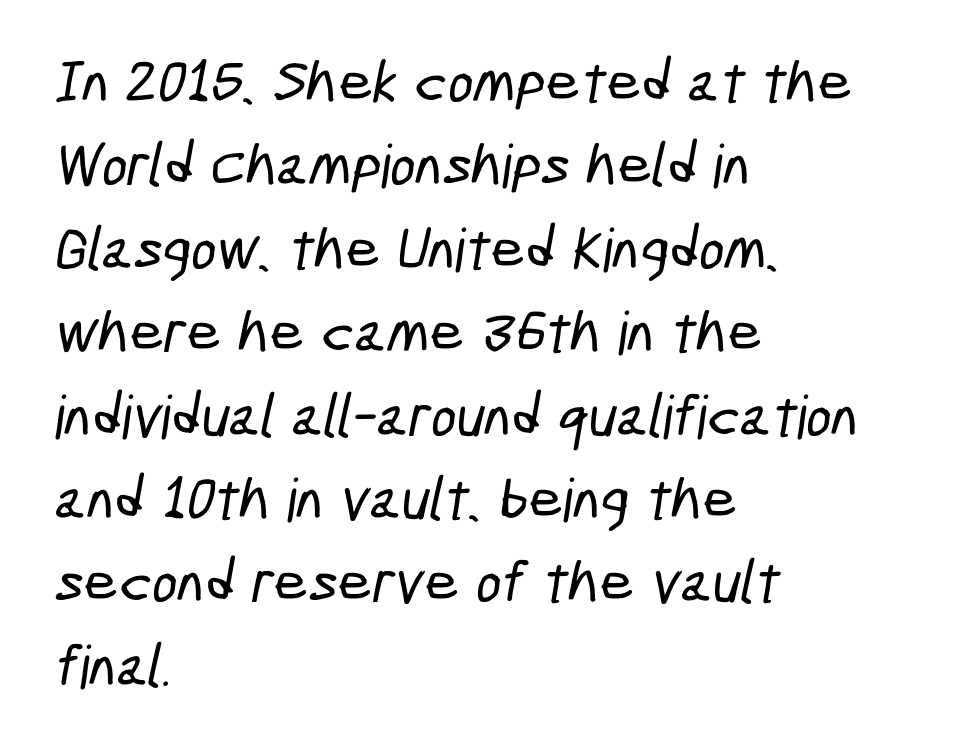
The image shows 60 px condensed sans-serif type; set left-aligned, normal line spacing (1.39x), normal letter spacing, not underlined; low stroke contrast and a medium x-height.
